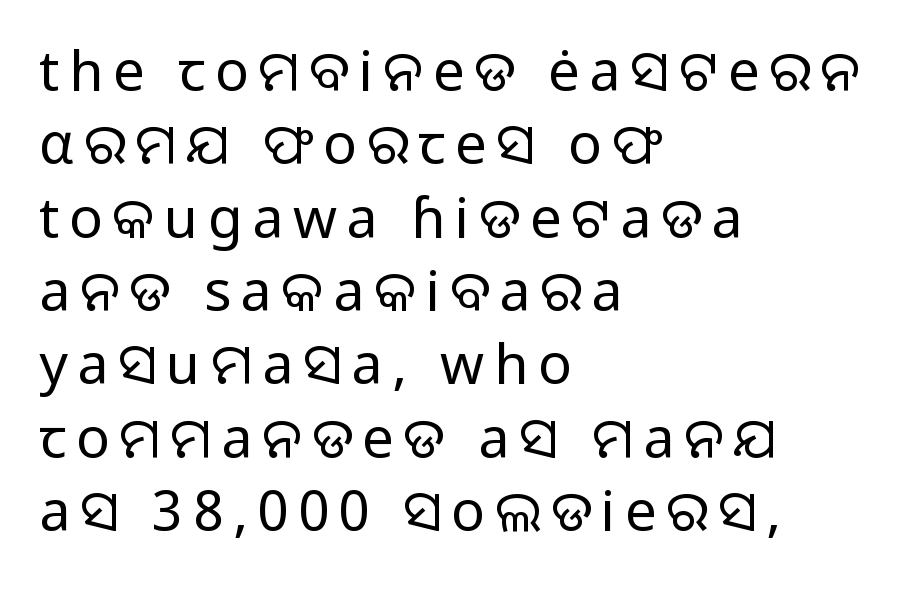
{"serif": "no", "italic": "no", "bold": "no", "weight": "regular", "width": "normal", "stroke_contrast": "low", "x_height": "medium", "monospaced": "no", "underline": "no", "align": "left", "line_spacing": "normal", "line_spacing_ratio": 1.31, "glyph_px": 56}
